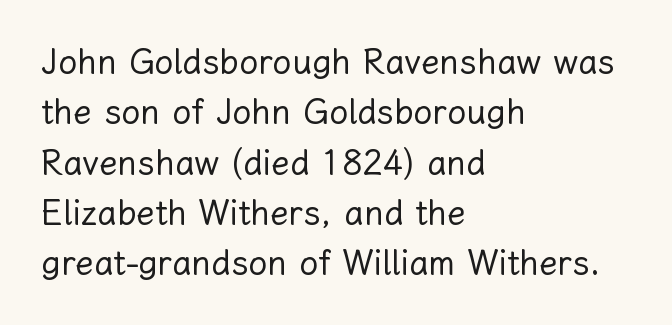
Q: Is the text bold? A: No.
Q: Is the text italic (slanted)? A: No, it is upright.
Q: Is the text underlined? A: No.
Q: How is the paragraph aligned? A: Left-aligned.
Q: Is the spacing between letters normal or unusually wide? A: Normal.
Q: Is the spacing between lines tight, normal or loose? A: Normal.
Q: Width (condensed, normal, or wide)? A: Normal.
Q: Stroke contrast? A: Low.
Q: x-height? A: Medium.
Q: Monospaced? A: No.
